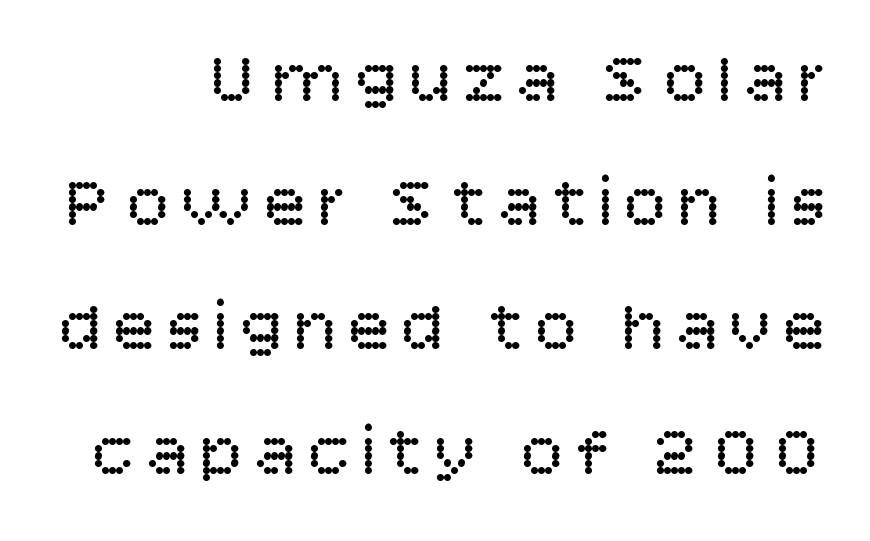
Q: Is the text bold? A: No.
Q: Is the text italic (slanted)? A: No, it is upright.
Q: Is the typeface a serif or a sans-serif typeface? A: Sans-serif.
Q: Is the text underlined? A: No.
Q: Width (condensed, normal, or wide)? A: Normal.
Q: Stroke contrast? A: Low.
Q: x-height? A: Large.
Q: Monospaced? A: No.
